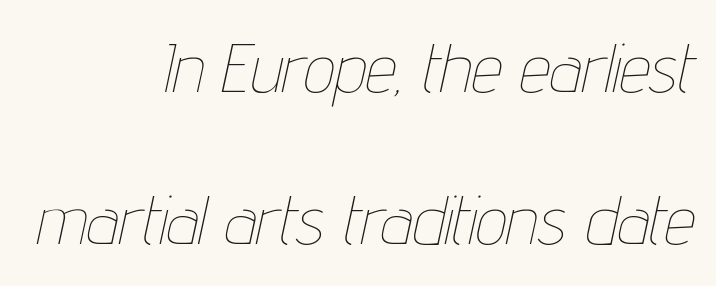
Q: Is the text bold? A: No.
Q: Is the text italic (slanted)? A: Yes, it leans right by about 12 degrees.
Q: Is the text underlined? A: No.
Q: How is the paragraph aligned? A: Right-aligned.
Q: Is the spacing between letters normal or unusually wide? A: Normal.
Q: Is the spacing between lines tight, normal or loose? A: Loose.
Q: Width (condensed, normal, or wide)? A: Condensed.
Q: Stroke contrast? A: Low.
Q: x-height? A: Medium.
Q: Monospaced? A: No.
